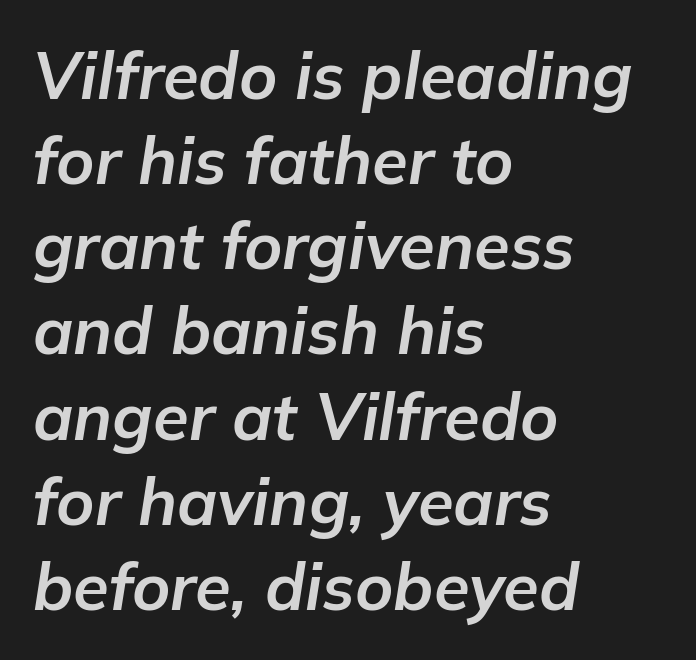
{"italic": "yes", "lean": "right", "slant_degrees": 9, "bold": "yes", "weight": "bold", "width": "normal", "stroke_contrast": "low", "x_height": "medium", "monospaced": "no", "underline": "no", "align": "left", "line_spacing": "normal", "line_spacing_ratio": 1.31, "letter_spacing": "normal", "letter_spacing_em": 0.0, "glyph_px": 65}
